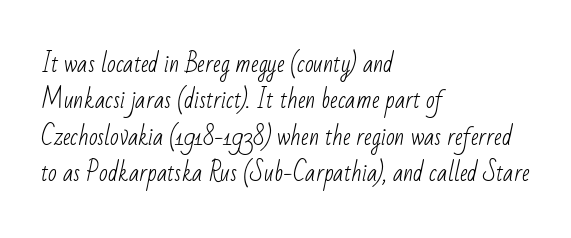
Q: Is the text bold? A: No.
Q: Is the text underlined? A: No.
Q: How is the paragraph aligned? A: Left-aligned.
Q: Is the spacing between letters normal or unusually wide? A: Normal.
Q: Is the spacing between lines tight, normal or loose? A: Normal.
